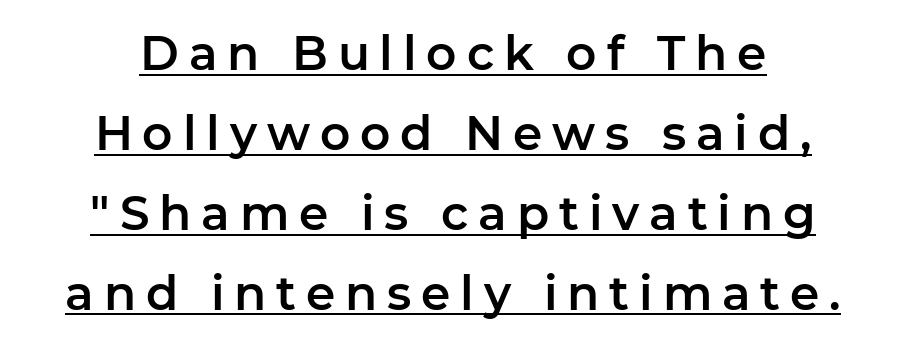
Q: Is the text italic (slanted)? A: No, it is upright.
Q: Is the typeface a serif or a sans-serif typeface? A: Sans-serif.
Q: Is the text underlined? A: Yes.
Q: How is the paragraph aligned? A: Centered.
Q: Is the spacing between letters normal or unusually wide? A: Unusually wide.
Q: Is the spacing between lines tight, normal or loose? A: Normal.
Q: Width (condensed, normal, or wide)? A: Normal.
Q: Stroke contrast? A: Low.
Q: x-height? A: Medium.
Q: Monospaced? A: No.
